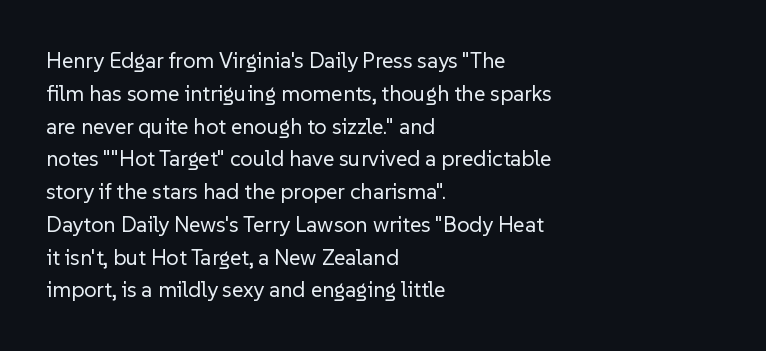
{"italic": "no", "bold": "no", "underline": "no", "align": "left", "line_spacing": "normal", "line_spacing_ratio": 1.49, "letter_spacing": "normal", "letter_spacing_em": 0.0, "glyph_px": 22}
